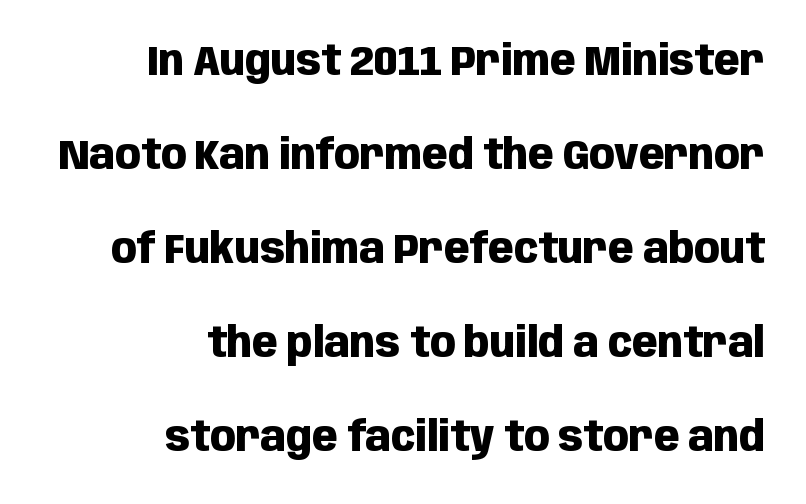
The image shows 42 px heavy, condensed sans-serif type, upright; set right-aligned, loose line spacing (2.24x), normal letter spacing, not underlined; low stroke contrast and a large x-height.
